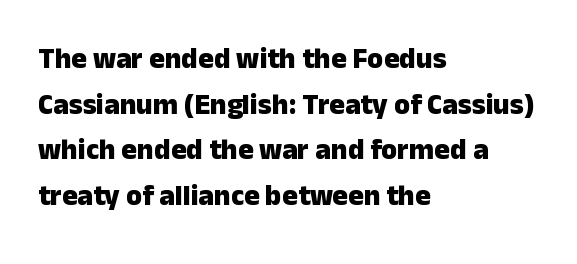
The image shows 29 px heavy sans-serif type, upright; set left-aligned, normal line spacing (1.57x), normal letter spacing, not underlined; low stroke contrast and a medium x-height.
